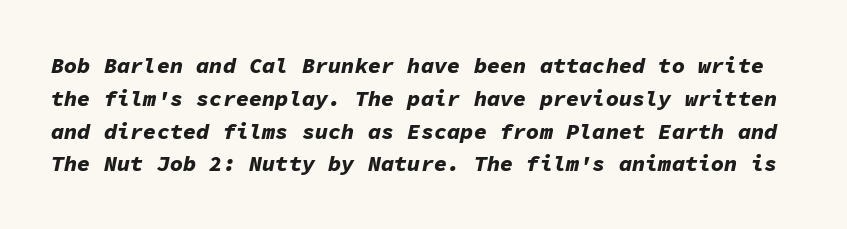
{"italic": "yes", "lean": "right", "slant_degrees": 11, "bold": "yes", "underline": "no", "line_spacing": "normal", "line_spacing_ratio": 1.49, "letter_spacing": "normal", "letter_spacing_em": 0.0, "glyph_px": 22}
